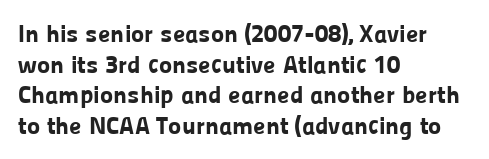
In CSS terms this would be text-align: left. Anything drawn beneath the words? Only blank space. Posture: upright roman. As a designer I'd log this as weight 700, bold.
